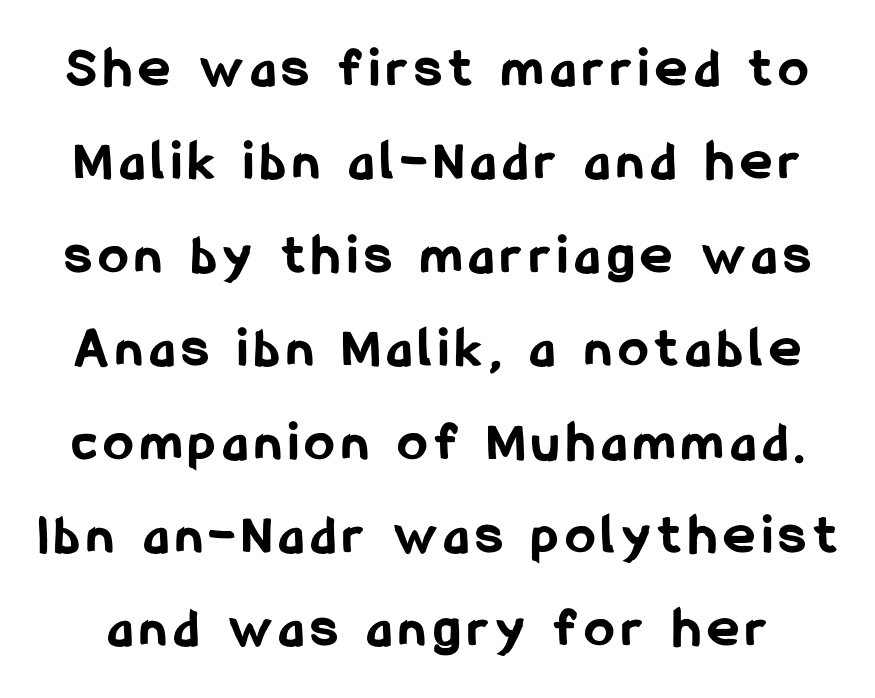
The image shows 58 px bold, condensed sans-serif type, upright; set normal line spacing (1.61x), not underlined; low stroke contrast and a medium x-height.
